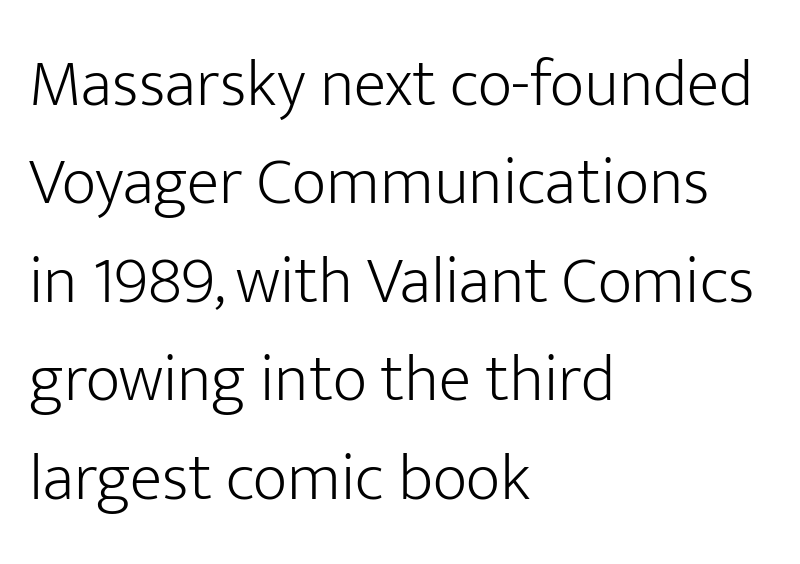
Q: Is the text bold? A: No.
Q: Is the text italic (slanted)? A: No, it is upright.
Q: Is the typeface a serif or a sans-serif typeface? A: Sans-serif.
Q: Is the text underlined? A: No.
Q: How is the paragraph aligned? A: Left-aligned.
Q: Is the spacing between letters normal or unusually wide? A: Normal.
Q: Is the spacing between lines tight, normal or loose? A: Normal.
Q: Width (condensed, normal, or wide)? A: Normal.
Q: Stroke contrast? A: Low.
Q: x-height? A: Medium.
Q: Monospaced? A: No.
